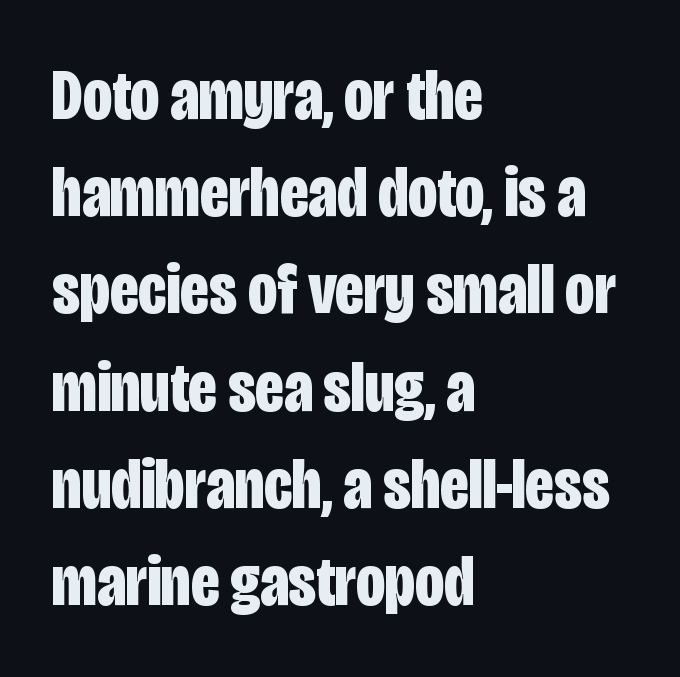
{"serif": "no", "italic": "no", "bold": "yes", "weight": "bold", "width": "condensed", "stroke_contrast": "low", "x_height": "large", "monospaced": "no", "underline": "no", "align": "left", "line_spacing": "normal", "line_spacing_ratio": 1.35, "letter_spacing": "normal", "letter_spacing_em": 0.0, "glyph_px": 72}
